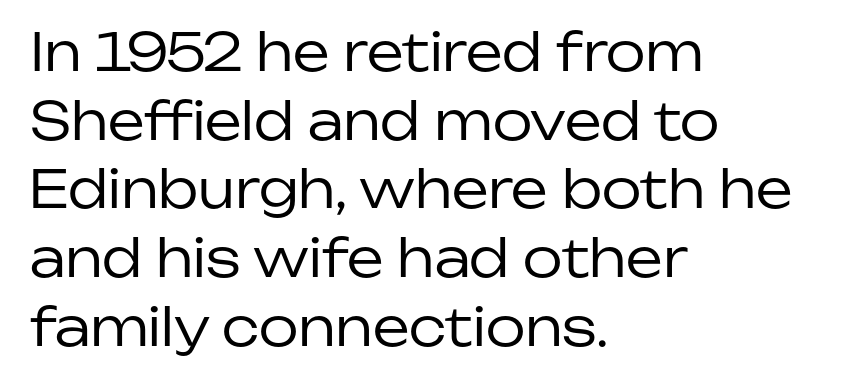
The image shows 52 px regular-weight sans-serif type, upright; set left-aligned, normal line spacing (1.32x), normal letter spacing, not underlined; low stroke contrast and a medium x-height.
